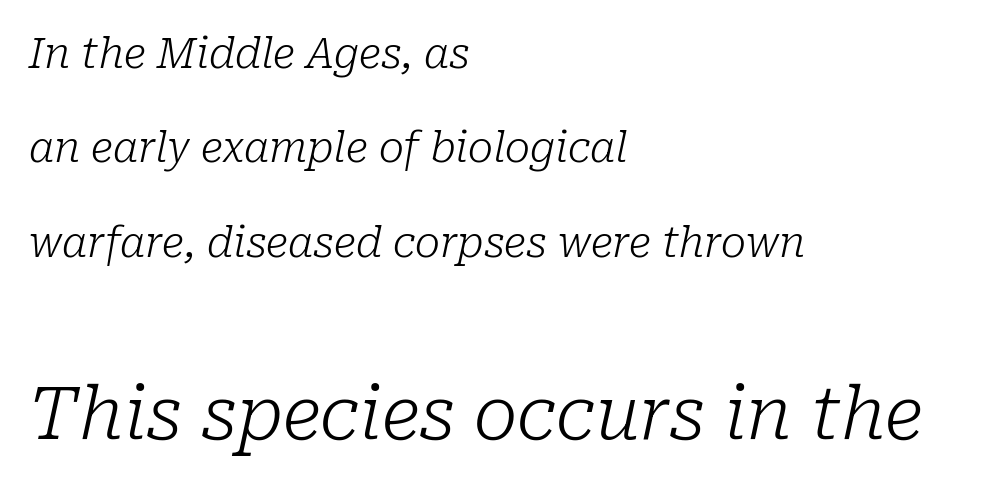
Q: Is the text bold? A: No.
Q: Is the text italic (slanted)? A: Yes, it leans right by about 10 degrees.
Q: Is the typeface a serif or a sans-serif typeface? A: Serif.
Q: Is the text underlined? A: No.
Q: How is the paragraph aligned? A: Left-aligned.
Q: Is the spacing between letters normal or unusually wide? A: Normal.
Q: Is the spacing between lines tight, normal or loose? A: Loose.
Q: Which block of text is set in a larger size, the first (top) or the second (bottom)? A: The second (bottom) one.
Q: Width (condensed, normal, or wide)? A: Normal.
Q: Stroke contrast? A: Low.
Q: x-height? A: Medium.
Q: Monospaced? A: No.
